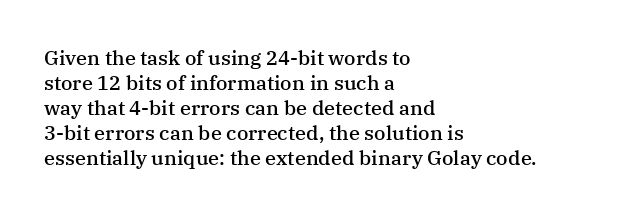
Q: Is the text bold? A: Semi-bold.
Q: Is the text italic (slanted)? A: No, it is upright.
Q: Is the text underlined? A: No.
Q: How is the paragraph aligned? A: Left-aligned.
Q: Is the spacing between letters normal or unusually wide? A: Normal.
Q: Is the spacing between lines tight, normal or loose? A: Normal.
